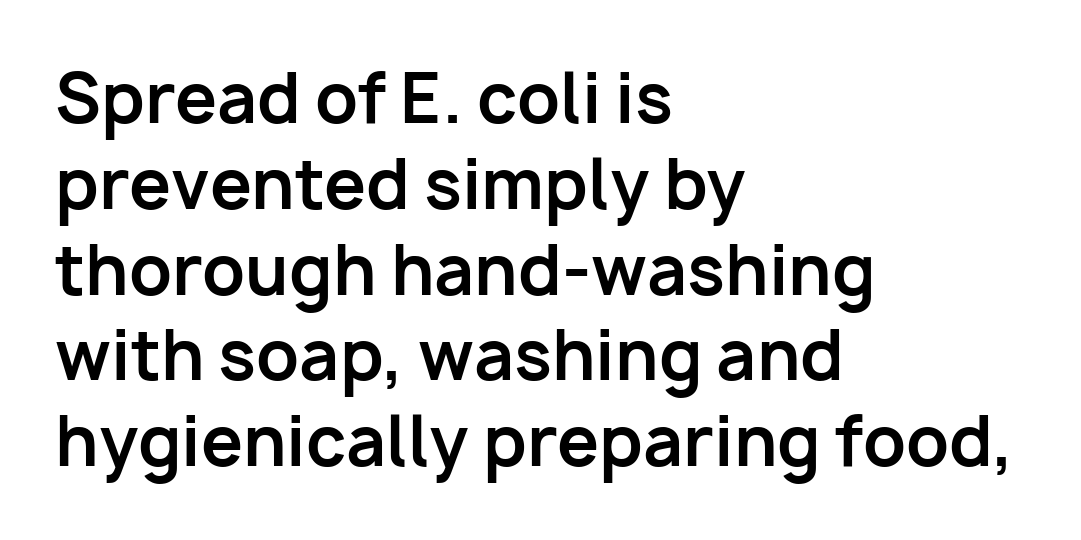
Q: Is the text bold? A: Yes.
Q: Is the text italic (slanted)? A: No, it is upright.
Q: Is the typeface a serif or a sans-serif typeface? A: Sans-serif.
Q: Is the text underlined? A: No.
Q: How is the paragraph aligned? A: Left-aligned.
Q: Is the spacing between letters normal or unusually wide? A: Normal.
Q: Is the spacing between lines tight, normal or loose? A: Normal.
Q: Width (condensed, normal, or wide)? A: Normal.
Q: Stroke contrast? A: Low.
Q: x-height? A: Medium.
Q: Monospaced? A: No.
